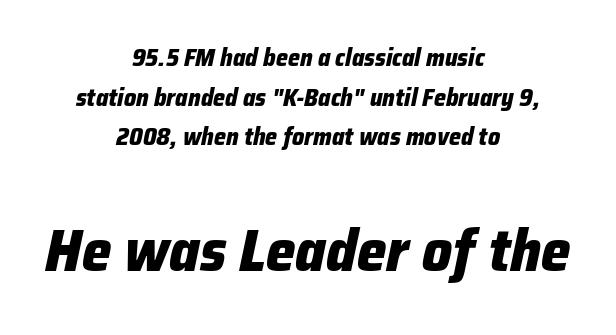
{"italic": "yes", "lean": "right", "slant_degrees": 12, "bold": "yes", "weight": "heavy", "width": "normal", "stroke_contrast": "low", "x_height": "medium", "monospaced": "no", "underline": "no", "align": "center", "line_spacing": "normal", "line_spacing_ratio": 1.65, "letter_spacing": "normal", "letter_spacing_em": 0.0, "larger_block": "second", "size_ratio": 2.46, "glyph_px": 59}
